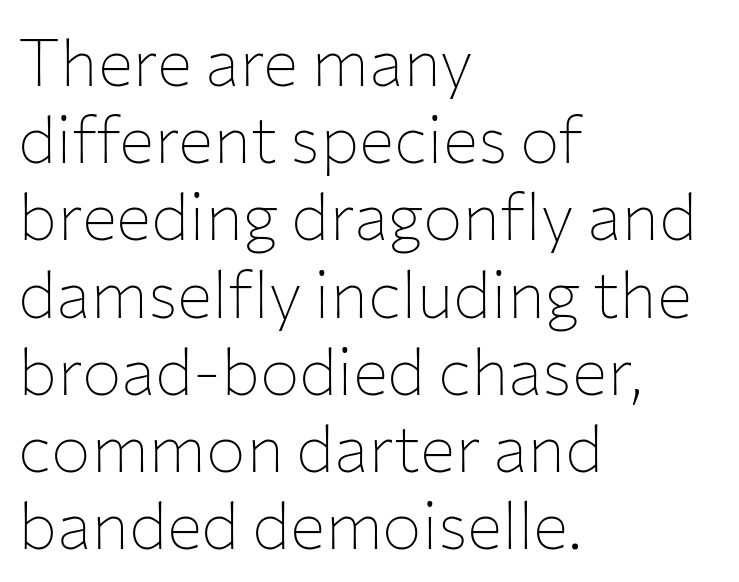
Where is the straight margin? On the left. The glyphs are unaccompanied by any horizontal stroke below them. The passage shown has conventional tracking throughout. You could not count columns in this text — the font is proportionally spaced. Is the type heavy? It reads as light-to-regular instead. Ascenders rise straight up at ninety degrees.
